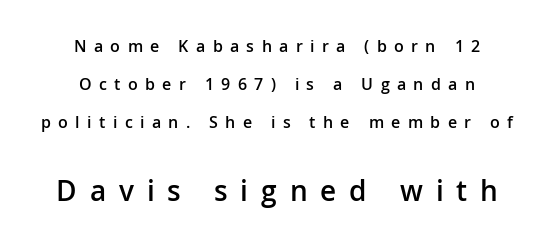
This sample trades compactness for vertical openness between lines. The string is rendered with underlining switched off. The tracking jumps out immediately: characters are airy and widely separated. Do the characters align in a grid? No, the font is proportional.
